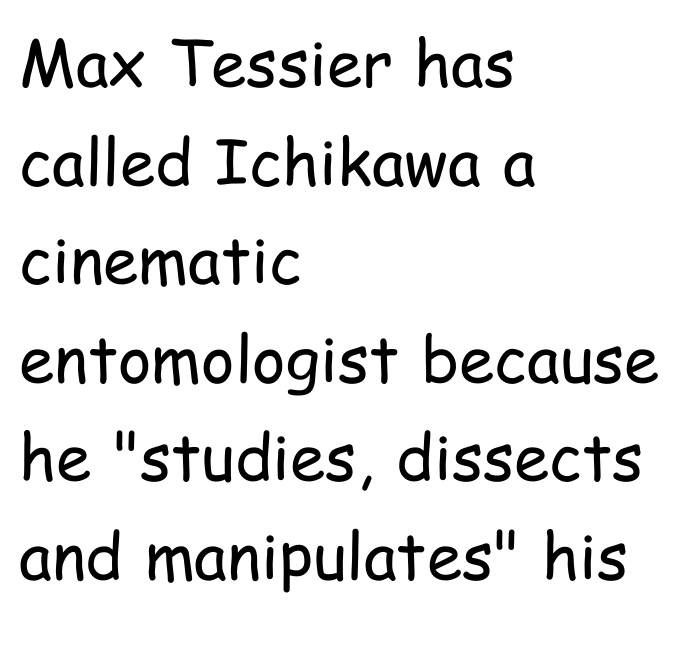
The image shows 64 px regular-weight, condensed sans-serif type, upright; set left-aligned, normal line spacing (1.54x), normal letter spacing, not underlined; low stroke contrast and a medium x-height.
